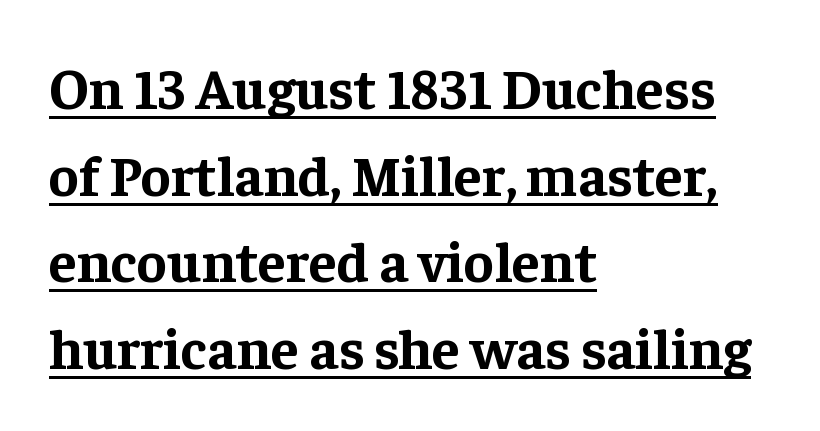
Q: Is the text bold? A: Yes.
Q: Is the text italic (slanted)? A: No, it is upright.
Q: Is the typeface a serif or a sans-serif typeface? A: Serif.
Q: Is the text underlined? A: Yes.
Q: How is the paragraph aligned? A: Left-aligned.
Q: Is the spacing between letters normal or unusually wide? A: Normal.
Q: Is the spacing between lines tight, normal or loose? A: Normal.
Q: Width (condensed, normal, or wide)? A: Normal.
Q: Stroke contrast? A: Low.
Q: x-height? A: Medium.
Q: Monospaced? A: No.
